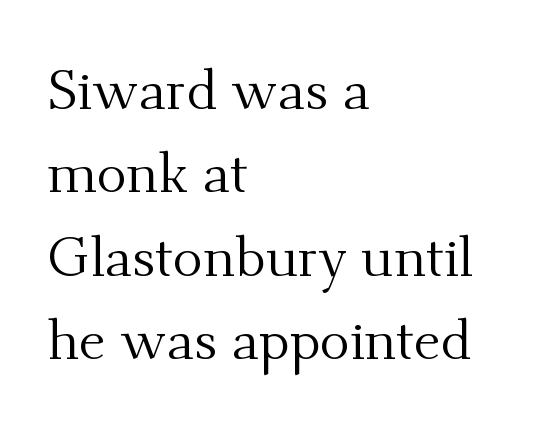
The image shows 56 px regular-weight serif type, upright; set left-aligned, normal line spacing (1.49x), normal letter spacing, not underlined; medium stroke contrast and a small x-height.
